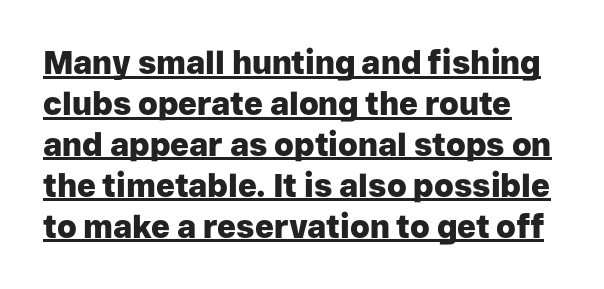
The image shows 32 px heavy sans-serif type, upright; set normal line spacing (1.28x), normal letter spacing, underlined; low stroke contrast and a medium x-height.
